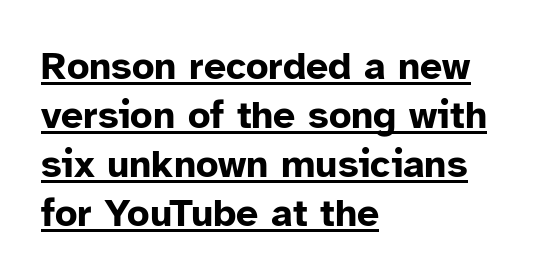
The image shows 39 px bold sans-serif type, upright; set left-aligned, normal line spacing (1.26x), normal letter spacing, underlined; low stroke contrast and a medium x-height.
